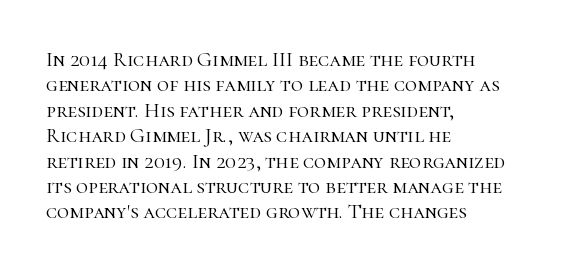
A bare baseline throughout the passage. Line beginnings align vertically; line endings do not. This sample uses plain, unmodified letter spacing. Posture: straight, roman, zero tilt. Is this a heavy cut? Hardly; it is regular or lighter.
